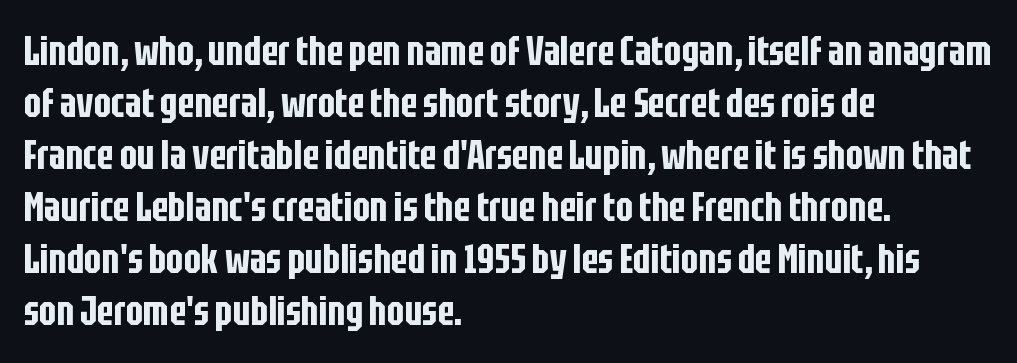
The image shows 41 px condensed sans-serif type, upright; set left-aligned, normal line spacing (1.27x), normal letter spacing, not underlined; low stroke contrast and a large x-height.
